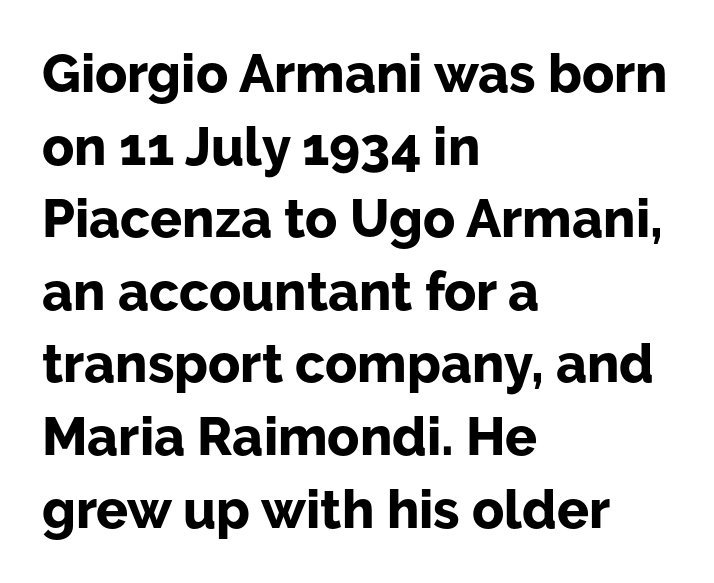
Descenders hang freely into open space. Letter spacing: default. These lines sit exactly where default settings would place them. The rag falls on the right side of this text block. Is this a sans? Yes — the strokes have no serifs. Looks like regular typesetting: each glyph gets only the width it needs.
